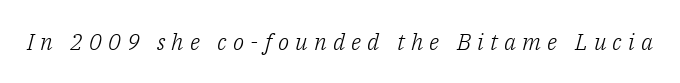
In terms of letterspacing, this is a distinctly airy, spread setting. This sample uses an oblique cut, with every glyph tilted off the vertical. The weight would be labelled regular, book, light, or lighter still. Underlining? Definitely not there.
